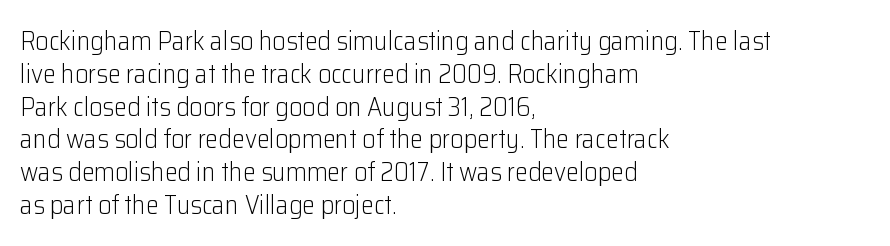
{"italic": "no", "bold": "no", "underline": "no", "align": "left", "line_spacing": "normal", "line_spacing_ratio": 1.26, "letter_spacing": "normal", "letter_spacing_em": 0.0, "glyph_px": 26}
